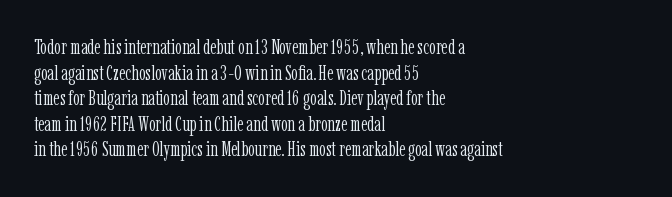
The image shows 21 px text type, upright; set left-aligned, line spacing 1.22x, normal letter spacing, not underlined.
